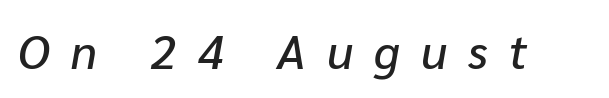
The rendering uses natural spacing where letterforms have individual widths. The specimen omits any rule beneath the text block's lines. The letters are spread apart with noticeably loose tracking. The specimen reads as italic at a glance.
